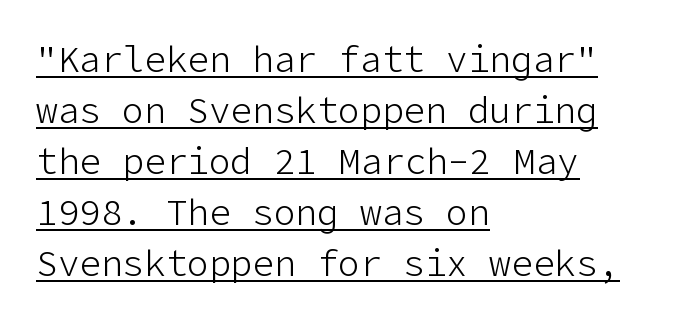
The image shows 36 px light sans-serif type, upright; set left-aligned, normal line spacing (1.42x), normal letter spacing, underlined; low stroke contrast and a medium x-height.
